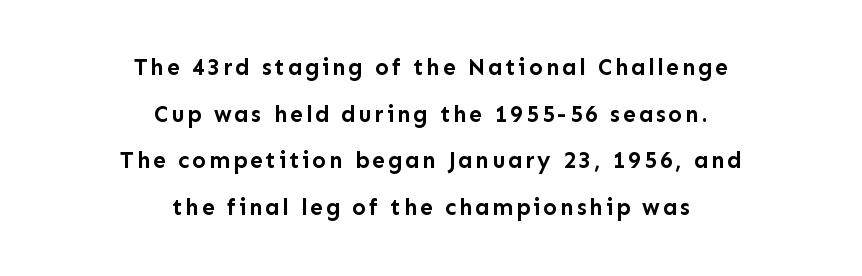
Q: Is the text bold? A: Yes.
Q: Is the text italic (slanted)? A: No, it is upright.
Q: Is the text underlined? A: No.
Q: How is the paragraph aligned? A: Centered.
Q: Is the spacing between lines tight, normal or loose? A: Loose.
